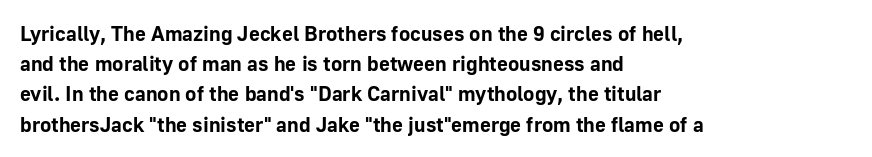
{"italic": "no", "bold": "yes", "underline": "no", "align": "left", "line_spacing": "normal", "line_spacing_ratio": 1.44, "letter_spacing": "normal", "letter_spacing_em": 0.0, "glyph_px": 21}
